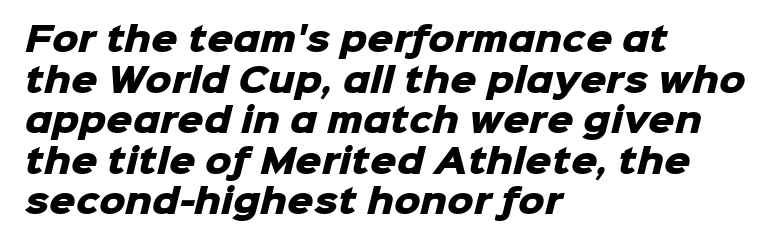
The image shows 33 px heavy sans-serif type; set left-aligned, line spacing 1.23x, normal letter spacing, not underlined; low stroke contrast and a medium x-height.
